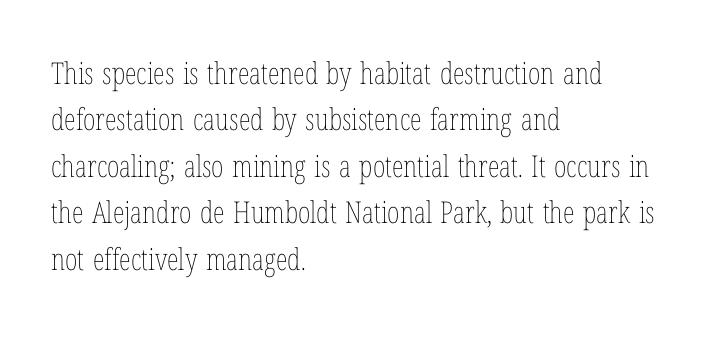
Vertically, the passage feels balanced, rows spaced as you'd expect. The specimen reads as upright at a glance. The lines in this sample share a left origin and differ only in where they stop. You could not count columns in this text — the font is proportionally spaced.
